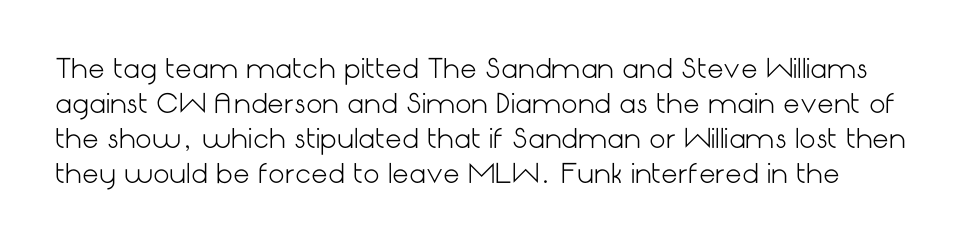
Descenders hang freely into open space. Do the letters lean? They stand straight. Stems and bowls with no extra thickness — not bold. Letter spacing: default.
